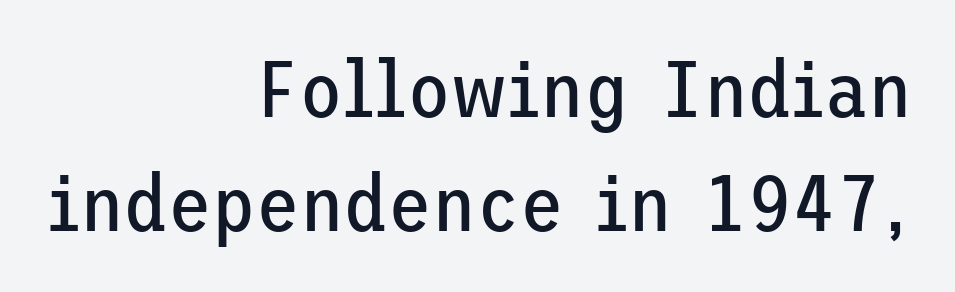
Q: Is the text bold? A: No.
Q: Is the text italic (slanted)? A: No, it is upright.
Q: Is the typeface a serif or a sans-serif typeface? A: Sans-serif.
Q: Is the text underlined? A: No.
Q: How is the paragraph aligned? A: Right-aligned.
Q: Is the spacing between letters normal or unusually wide? A: Normal.
Q: Is the spacing between lines tight, normal or loose? A: Normal.
Q: Width (condensed, normal, or wide)? A: Normal.
Q: Stroke contrast? A: Low.
Q: x-height? A: Medium.
